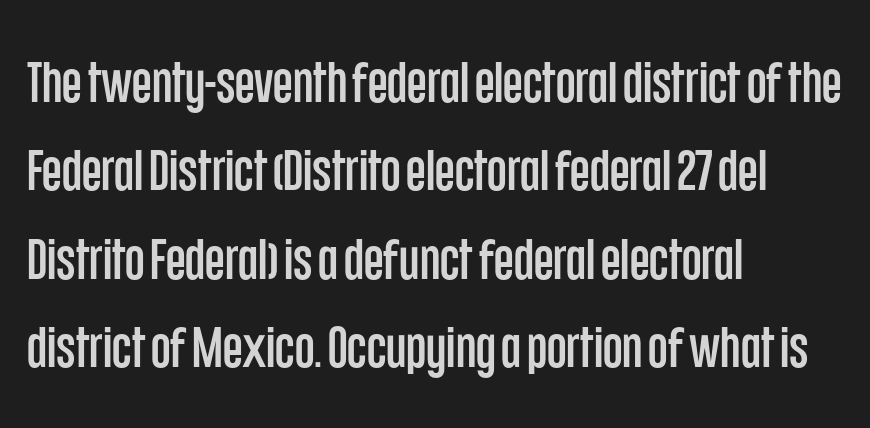
Q: Is the text italic (slanted)? A: No, it is upright.
Q: Is the typeface a serif or a sans-serif typeface? A: Sans-serif.
Q: Is the text underlined? A: No.
Q: How is the paragraph aligned? A: Left-aligned.
Q: Is the spacing between letters normal or unusually wide? A: Normal.
Q: Is the spacing between lines tight, normal or loose? A: Normal.
Q: Width (condensed, normal, or wide)? A: Condensed.
Q: Stroke contrast? A: Low.
Q: x-height? A: Large.
Q: Monospaced? A: No.
